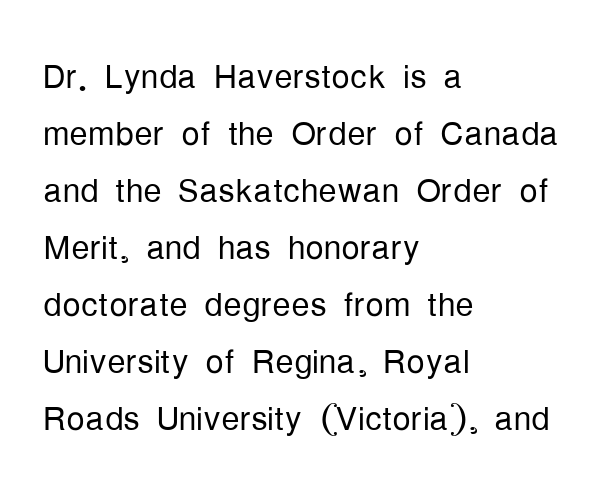
Is the type heavy? It reads as light-to-regular instead. Every stem runs plumb, perpendicular to the baseline. Caption: standard tracking, unaltered. The rendering shows plain stroke endings on the letterforms — a sans-serif design.
